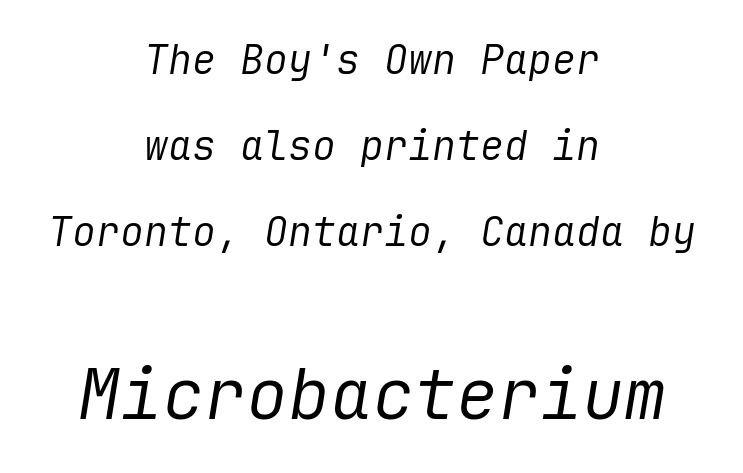
Small over large — that's the arrangement of the two blocks here. Baseline-to-baseline distance is far greater than the letter height. Stem width sits at or under what a default text font uses. Clear beneath every line of the passage. Glyph-to-glyph distance matches everyday printed text.
